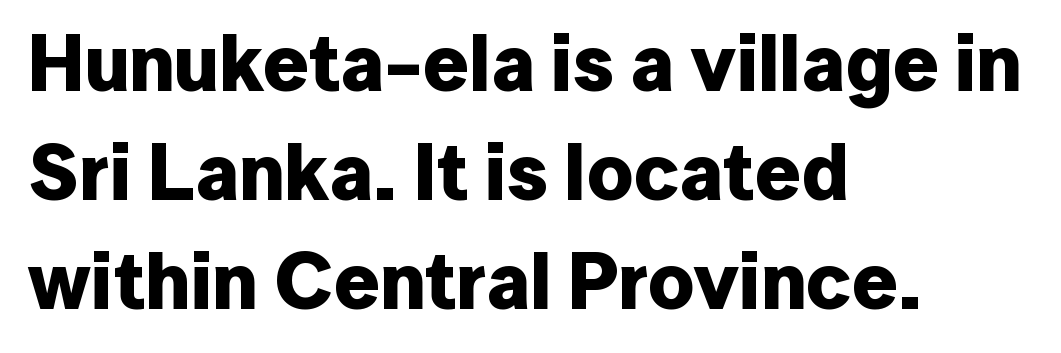
Q: Is the text bold? A: Yes.
Q: Is the text italic (slanted)? A: No, it is upright.
Q: Is the typeface a serif or a sans-serif typeface? A: Sans-serif.
Q: Is the text underlined? A: No.
Q: How is the paragraph aligned? A: Left-aligned.
Q: Is the spacing between letters normal or unusually wide? A: Normal.
Q: Is the spacing between lines tight, normal or loose? A: Normal.
Q: Width (condensed, normal, or wide)? A: Normal.
Q: Stroke contrast? A: Low.
Q: x-height? A: Medium.
Q: Monospaced? A: No.
